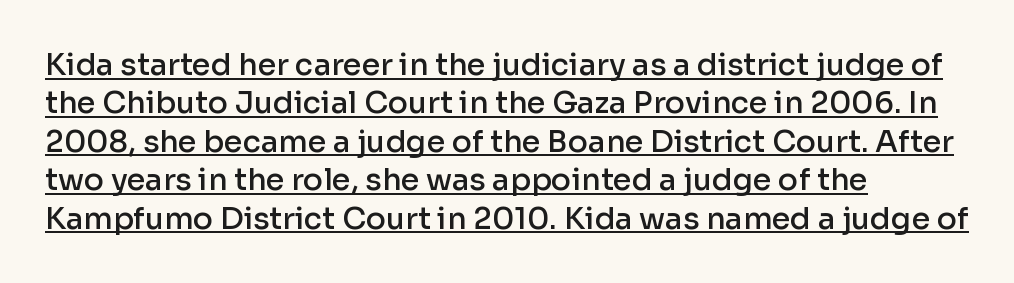
Stems and bowls a touch heavier than normal — semibold. The letters sit at their default tracking, neither squeezed nor spread. Nope, no serifs anywhere on these letters. Regarding leading, the lines here are spaced in the standard way. The rag falls on the right side of this text block.
